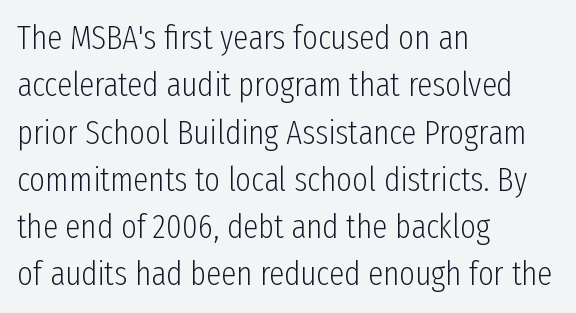
{"serif": "no", "italic": "no", "bold": "no", "weight": "light", "width": "condensed", "stroke_contrast": "low", "x_height": "medium", "monospaced": "no", "underline": "no", "align": "left", "line_spacing": "normal", "line_spacing_ratio": 1.39, "letter_spacing": "normal", "letter_spacing_em": 0.0, "glyph_px": 34}
